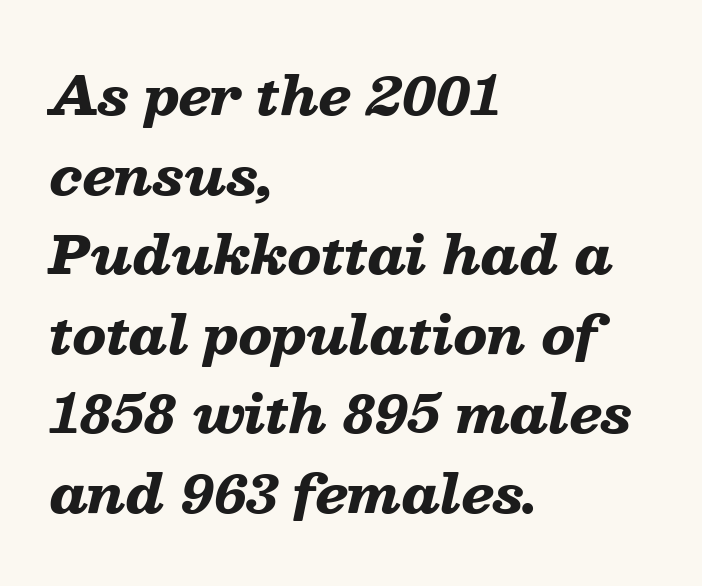
Q: Is the text bold? A: Yes.
Q: Is the text italic (slanted)? A: Yes, it leans right by about 13 degrees.
Q: Is the text underlined? A: No.
Q: How is the paragraph aligned? A: Left-aligned.
Q: Is the spacing between letters normal or unusually wide? A: Normal.
Q: Is the spacing between lines tight, normal or loose? A: Normal.
Q: Width (condensed, normal, or wide)? A: Wide.
Q: Stroke contrast? A: Low.
Q: x-height? A: Medium.
Q: Monospaced? A: No.
